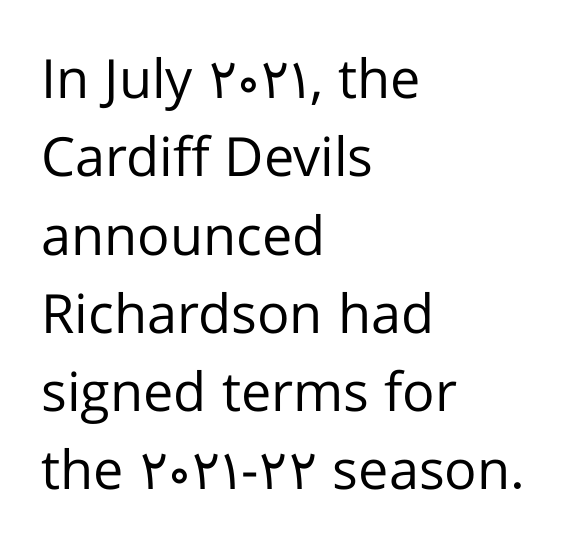
Q: Is the text bold? A: No.
Q: Is the text italic (slanted)? A: No, it is upright.
Q: Is the typeface a serif or a sans-serif typeface? A: Sans-serif.
Q: Is the text underlined? A: No.
Q: How is the paragraph aligned? A: Left-aligned.
Q: Is the spacing between letters normal or unusually wide? A: Normal.
Q: Is the spacing between lines tight, normal or loose? A: Normal.
Q: Width (condensed, normal, or wide)? A: Normal.
Q: Stroke contrast? A: Low.
Q: x-height? A: Medium.
Q: Monospaced? A: No.
